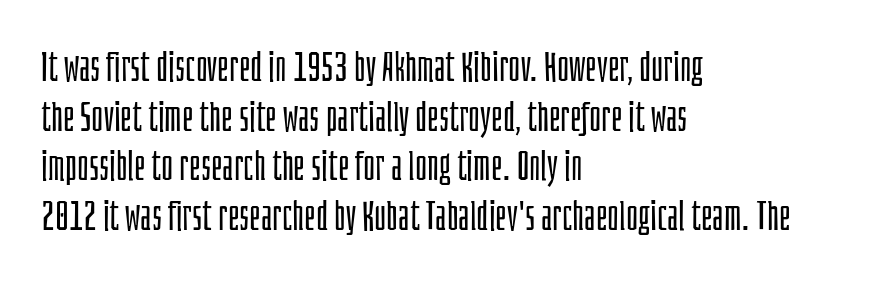
Plain, unruled lines of type. Typographically, this falls in the sans-serif category. On a weight scale, this lands at 450 or below. Character widths vary here, with narrow letters taking less room than wide ones. Tracking here is standard; glyphs follow each other at the usual distance. Which margin do the lines hug? The left one — the right edge is uneven.
